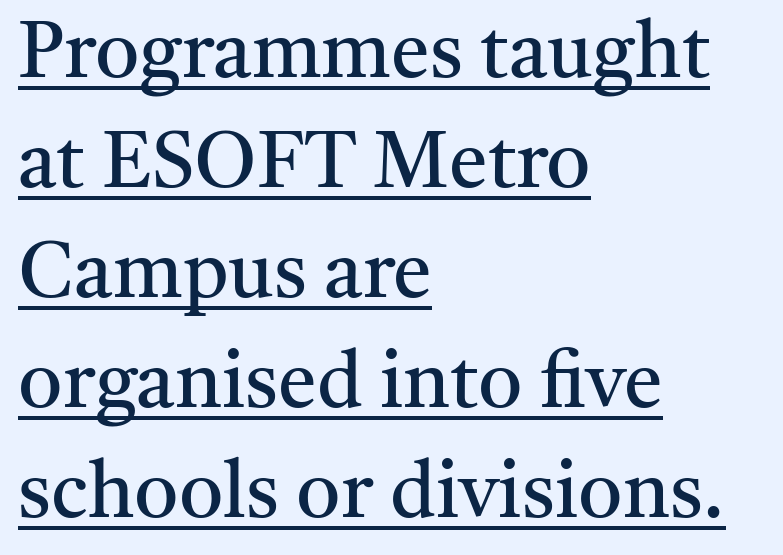
{"serif": "yes", "italic": "no", "bold": "no", "weight": "regular", "width": "normal", "stroke_contrast": "medium", "x_height": "medium", "monospaced": "no", "underline": "yes", "align": "left", "line_spacing": "normal", "line_spacing_ratio": 1.41, "letter_spacing": "normal", "letter_spacing_em": 0.0, "glyph_px": 78}
